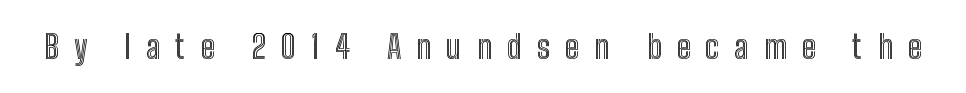
{"italic": "no", "width": "condensed", "x_height": "medium", "monospaced": "no", "underline": "no", "letter_spacing": "wide", "letter_spacing_em": 0.47, "glyph_px": 32}
